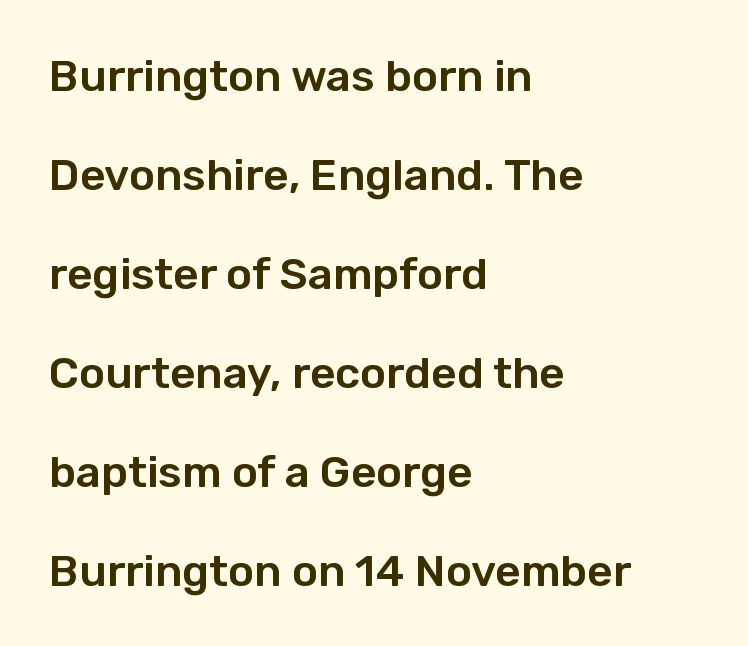
{"serif": "no", "italic": "no", "width": "normal", "stroke_contrast": "low", "x_height": "medium", "monospaced": "no", "underline": "no", "align": "left", "line_spacing": "loose", "line_spacing_ratio": 2.25, "letter_spacing": "normal", "letter_spacing_em": 0.0, "glyph_px": 44}
